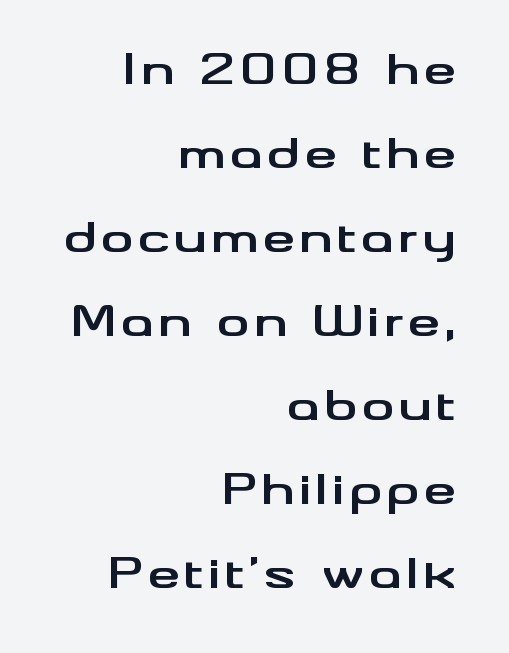
{"serif": "no", "italic": "no", "bold": "yes", "weight": "bold", "width": "wide", "stroke_contrast": "medium", "x_height": "small", "monospaced": "no", "underline": "no", "align": "right", "line_spacing": "loose", "line_spacing_ratio": 2.05, "glyph_px": 41}
